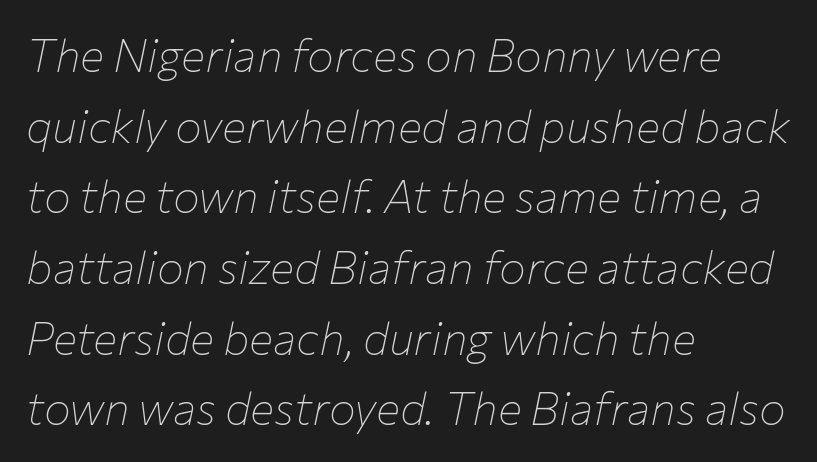
The image shows 45 px thin type, italic (leaning right); set left-aligned, normal line spacing (1.57x), normal letter spacing, not underlined; low stroke contrast and a medium x-height.
